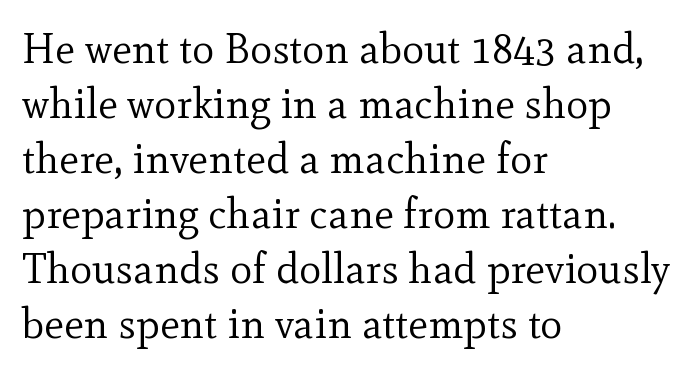
The image shows 42 px regular-weight serif type, upright; set left-aligned, normal line spacing (1.31x), normal letter spacing, not underlined; a small x-height.
